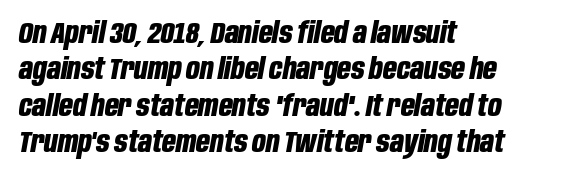
Q: Is the text bold? A: Yes.
Q: Is the text italic (slanted)? A: Yes, it leans right by about 10 degrees.
Q: Is the text underlined? A: No.
Q: How is the paragraph aligned? A: Left-aligned.
Q: Is the spacing between letters normal or unusually wide? A: Normal.
Q: Width (condensed, normal, or wide)? A: Condensed.
Q: Stroke contrast? A: Low.
Q: x-height? A: Large.
Q: Monospaced? A: No.
